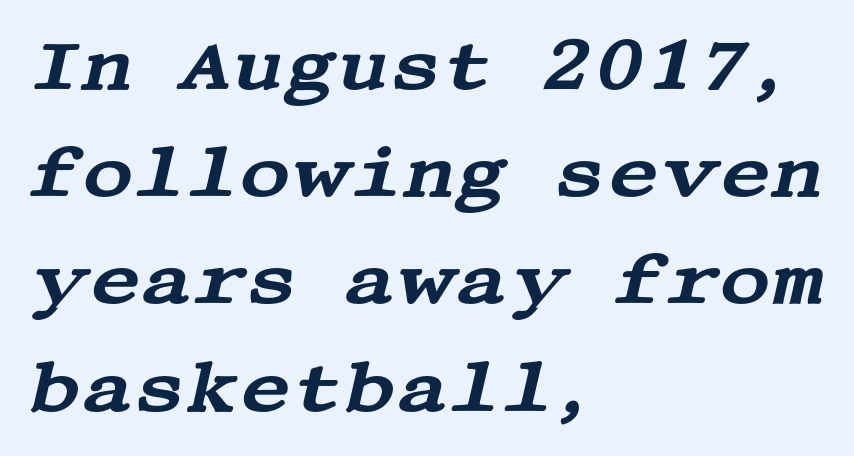
{"serif": "yes", "italic": "yes", "lean": "right", "slant_degrees": 13, "width": "wide", "stroke_contrast": "medium", "x_height": "large", "underline": "no", "align": "left", "line_spacing": "normal", "line_spacing_ratio": 1.51, "letter_spacing": "normal", "letter_spacing_em": 0.0, "glyph_px": 71}
